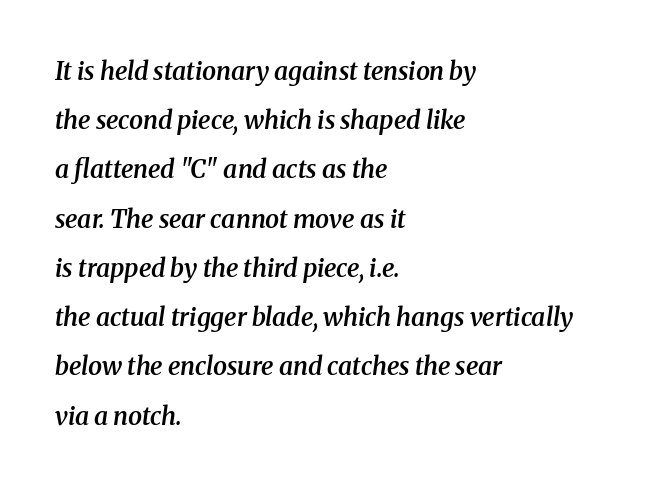
Notice the wide empty band between every row — that's loose leading. Every character sits at an angle, as italics do. Does extra space separate the letters? No, they use regular spacing. The lines are quadded left. The glyphs are unaccompanied by any horizontal stroke below them. Strokes here are thickened, but only to semibold level.
